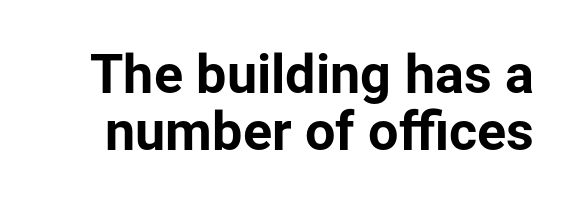
{"serif": "no", "italic": "no", "bold": "yes", "weight": "bold", "width": "normal", "stroke_contrast": "low", "x_height": "medium", "monospaced": "no", "underline": "no", "line_spacing": "tight", "line_spacing_ratio": 1.06, "letter_spacing": "normal", "letter_spacing_em": 0.0, "glyph_px": 54}
